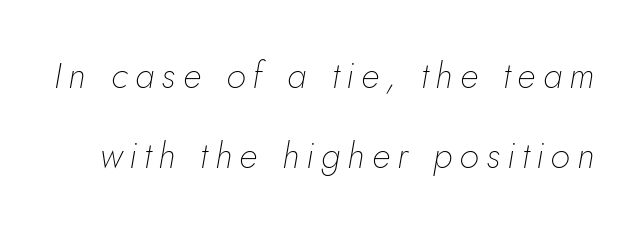
Slanted lettering throughout. Compared with a typical body face, this is equally light or lighter still. Is this a fixed-width face? No — the glyphs have proportional, varying widths. Whoever set this chose breathing room over compactness in the vertical rhythm. Letters rest on an invisible, unmarked baseline. Someone cranked the tracking dial way up on this one.
